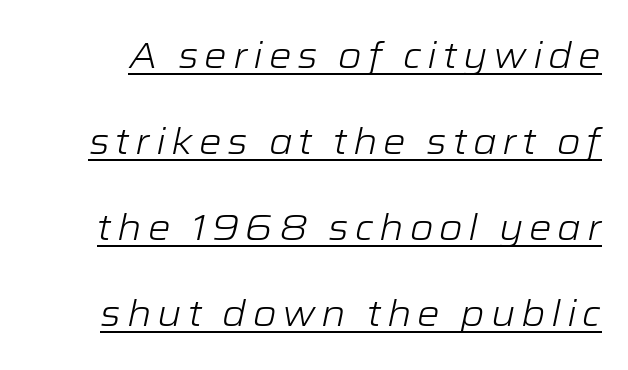
The designer dialed line spacing up above the default. Spacing verdict: proportional, widths tailored to each character. This sample uses an oblique cut, with every glyph tilted off the vertical. Unbolded letterforms with no extra heft.
